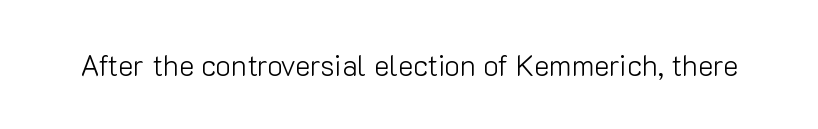
Type without underlining. Are there feet on the stems? There aren't — it's a sans. Spacing verdict: proportional, widths tailored to each character. The letterforms sit shoulder to shoulder at normal distance. The specimen reads as upright at a glance. The strokes carry an ordinary text weight at most.
